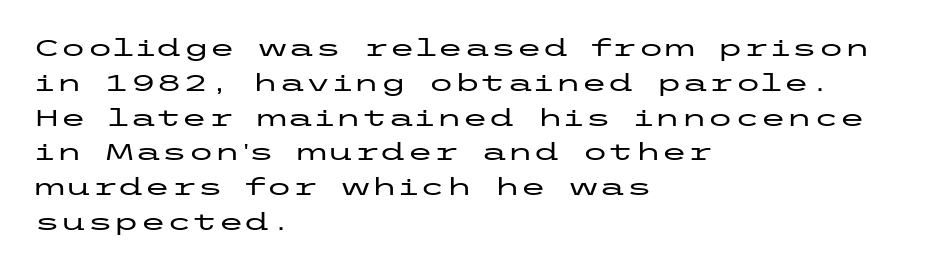
Q: Is the text italic (slanted)? A: No, it is upright.
Q: Is the text underlined? A: No.
Q: How is the paragraph aligned? A: Left-aligned.
Q: Is the spacing between letters normal or unusually wide? A: Normal.
Q: Is the spacing between lines tight, normal or loose? A: Normal.
